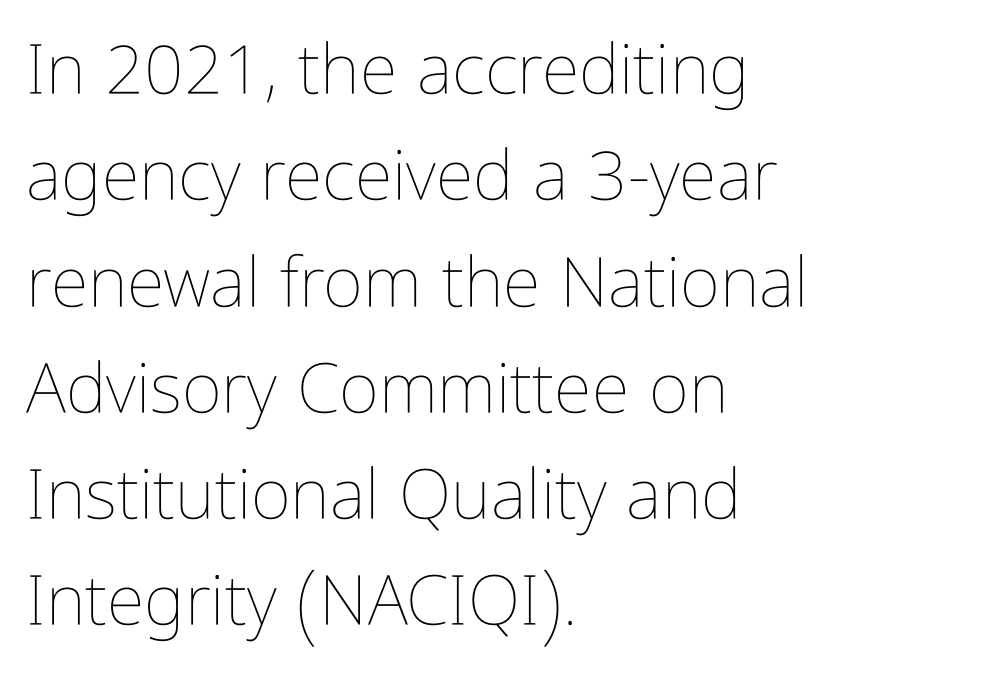
Stem width sits at or under what a default text font uses. The axis of the letterforms is exactly vertical. The area under the type is left untouched. Is this a fixed-width face? No — the glyphs have proportional, varying widths. The line-height multiplier appears to be the usual default.
